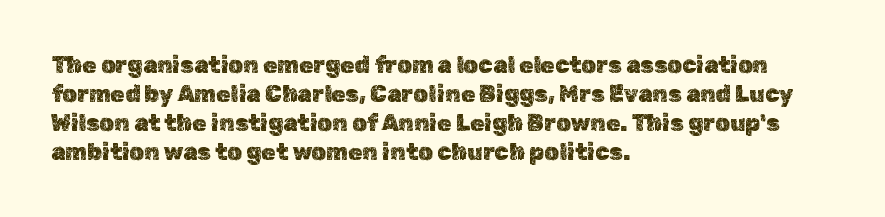
The image shows 23 px text type, upright; set left-aligned, normal line spacing (1.26x), normal letter spacing, not underlined.
